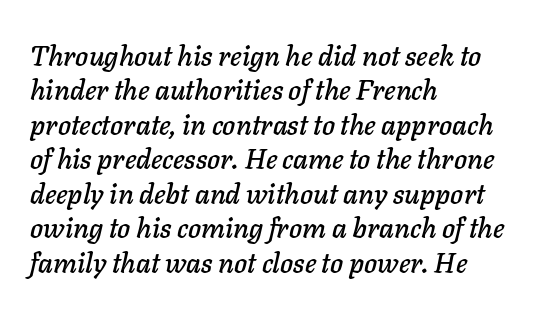
{"italic": "yes", "lean": "right", "slant_degrees": 11, "width": "normal", "stroke_contrast": "low", "x_height": "medium", "monospaced": "no", "underline": "no", "align": "left", "line_spacing_ratio": 1.23, "letter_spacing": "normal", "letter_spacing_em": 0.0, "glyph_px": 28}
